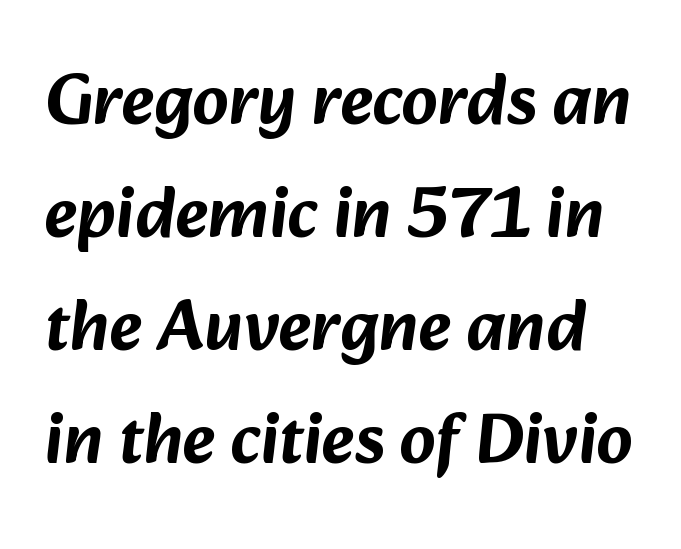
The image shows 71 px sans-serif type; set normal line spacing (1.59x), normal letter spacing, not underlined; low stroke contrast and a medium x-height.
